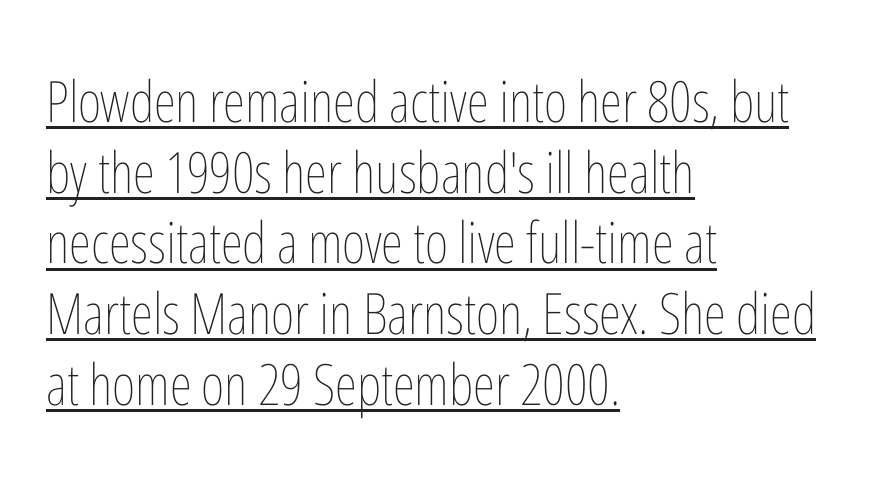
The type sits square on the baseline with zero lean. Each letter keeps its own natural width here, so spacing adapts to shape. Decoration check: the copy is underlined. This reads as an unemphasized weight, regular at the heaviest.
